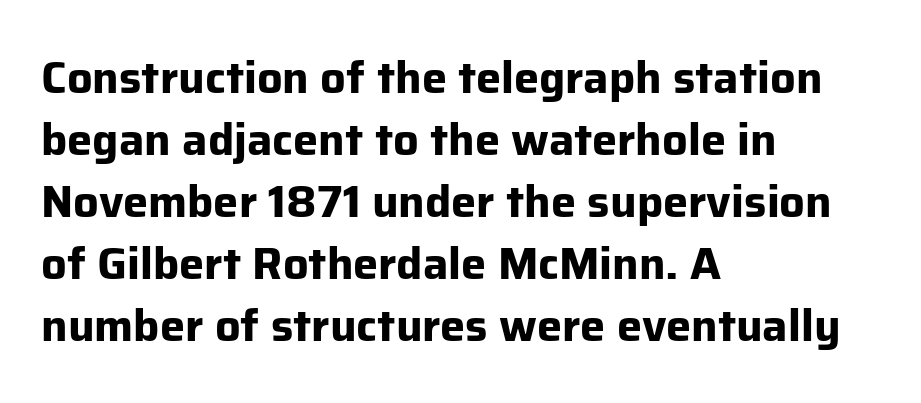
A full-strength bold gives these letters their thick strokes. Note the varied advance widths — an 'i' is clearly narrower than an 'm'. The lines are quadded left. Line spacing here is normal. Underline: absent. Every stem runs plumb, perpendicular to the baseline.
